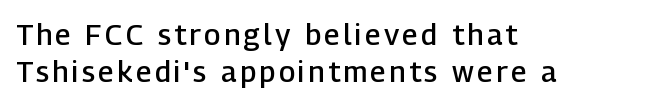
The image shows 29 px semibold sans-serif type, upright; set left-aligned, normal line spacing (1.29x), not underlined; low stroke contrast and a medium x-height.
